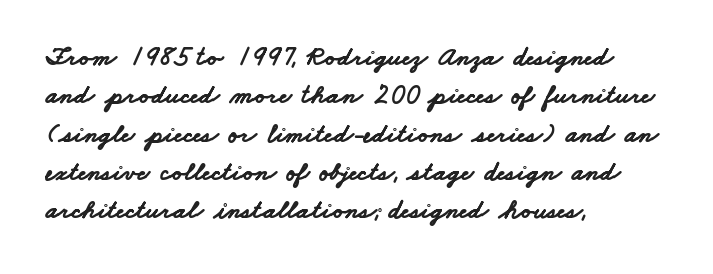
{"bold": "yes", "underline": "no", "align": "left", "line_spacing": "normal", "line_spacing_ratio": 1.42, "letter_spacing": "normal", "letter_spacing_em": 0.0, "glyph_px": 27}
